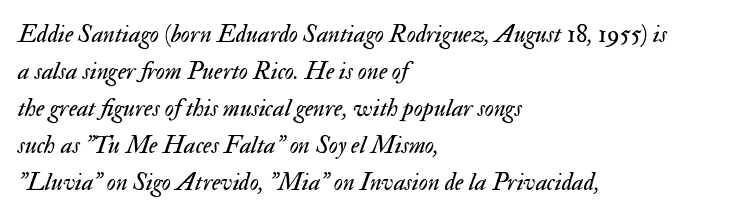
The image shows 25 px text type, italic (leaning right); set left-aligned, normal line spacing (1.48x), normal letter spacing, not underlined.
